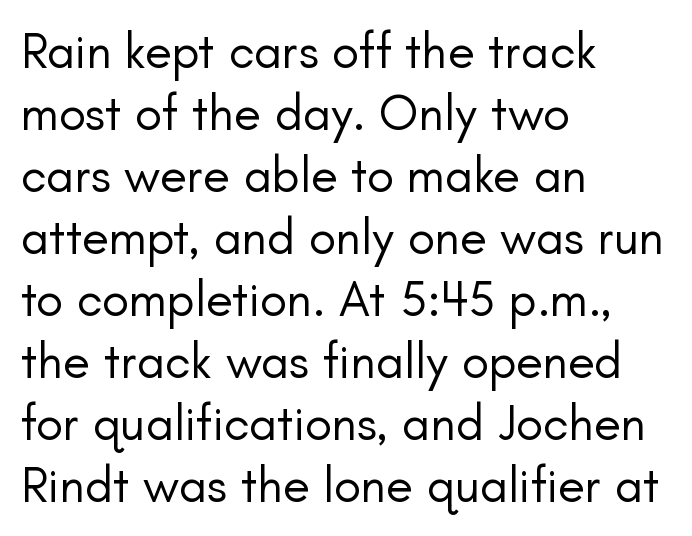
{"serif": "no", "italic": "no", "bold": "no", "weight": "regular", "width": "normal", "stroke_contrast": "low", "x_height": "small", "monospaced": "no", "underline": "no", "align": "left", "line_spacing_ratio": 1.24, "letter_spacing": "normal", "letter_spacing_em": 0.0, "glyph_px": 50}
